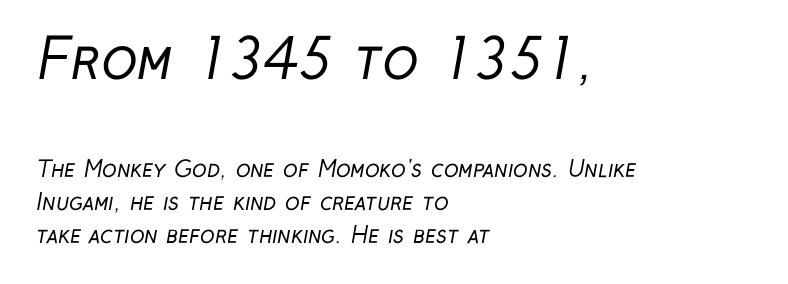
Check under the words: just untouched page. Observe the ordinary spacing: letters are neighbours, not strangers. In terms of letterform style, serifs are entirely absent. The typesetting does not lean heavy: it is not bold. Large over small — that's the arrangement of the two blocks here. You could not count columns in this text — the font is proportionally spaced.
